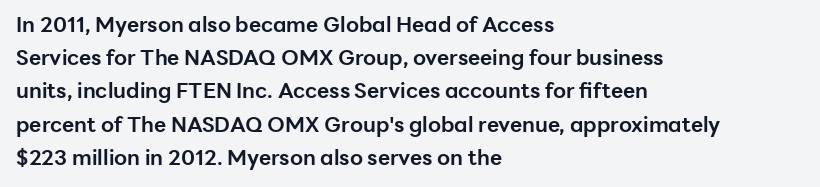
Q: Is the text bold? A: Yes.
Q: Is the text italic (slanted)? A: No, it is upright.
Q: Is the text underlined? A: No.
Q: How is the paragraph aligned? A: Left-aligned.
Q: Is the spacing between letters normal or unusually wide? A: Normal.
Q: Is the spacing between lines tight, normal or loose? A: Normal.
